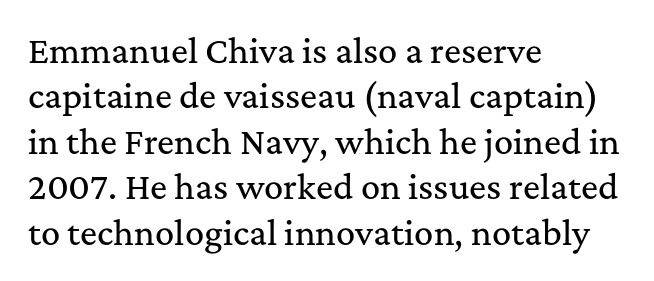
Q: Is the text italic (slanted)? A: No, it is upright.
Q: Is the typeface a serif or a sans-serif typeface? A: Serif.
Q: Is the text underlined? A: No.
Q: How is the paragraph aligned? A: Left-aligned.
Q: Is the spacing between letters normal or unusually wide? A: Normal.
Q: Is the spacing between lines tight, normal or loose? A: Normal.
Q: Width (condensed, normal, or wide)? A: Normal.
Q: Stroke contrast? A: Medium.
Q: x-height? A: Medium.
Q: Monospaced? A: No.
